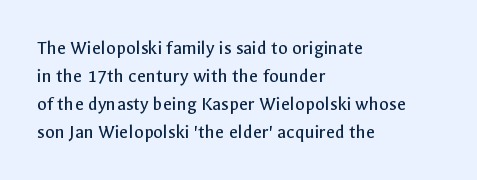
A roman cut, with each character standing at attention. Compared with a centered layout, this one pins lines to the left instead. Evenly set lines give the paragraph a standard silhouette. Heft: none added — not bold. The baseline area is clear.
